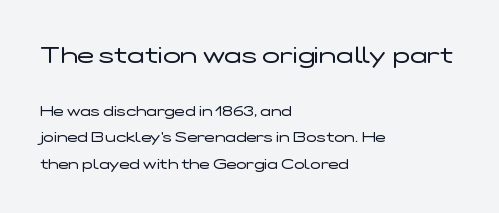
No extra ink here — the face is not bold. The words here are not underlined. Observe the ordinary spacing: letters are neighbours, not strangers. The lines in this sample share a left origin and differ only in where they stop.
